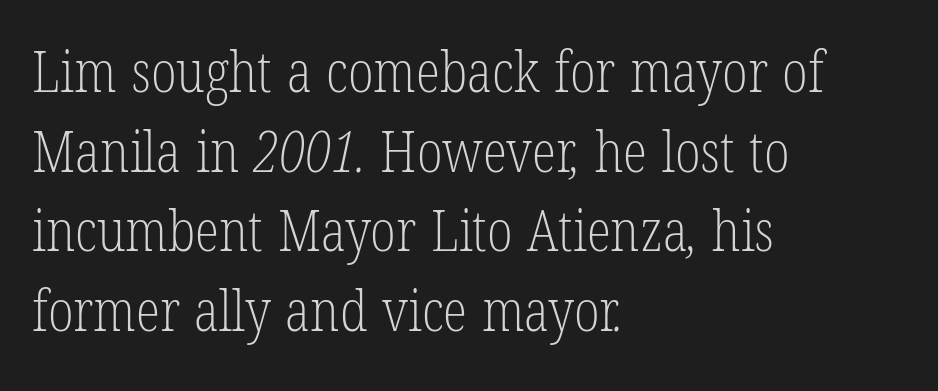
Q: Is the text bold? A: No.
Q: Is the typeface a serif or a sans-serif typeface? A: Serif.
Q: Is the text underlined? A: No.
Q: How is the paragraph aligned? A: Left-aligned.
Q: Is the spacing between letters normal or unusually wide? A: Normal.
Q: Is the spacing between lines tight, normal or loose? A: Normal.
Q: Width (condensed, normal, or wide)? A: Condensed.
Q: Stroke contrast? A: Low.
Q: x-height? A: Medium.
Q: Monospaced? A: No.
